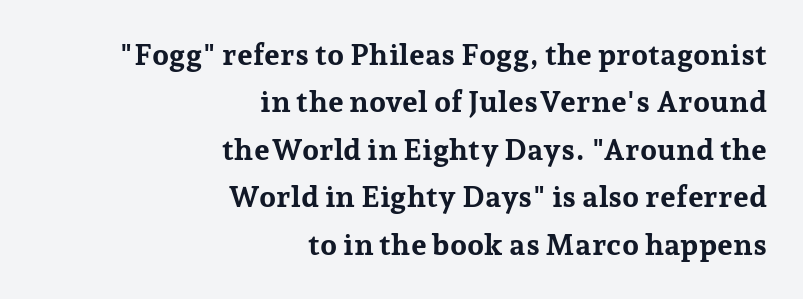
How are the letters spaced? Ordinarily, with no added tracking. Varying glyph widths throughout — classic text-font behaviour. Quick note: underline off. Line endings align vertically; line beginnings do not.
